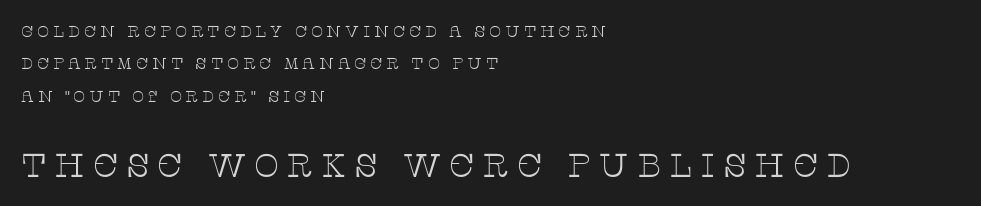
The image shows 33 px thin, wide serif type, upright; set left-aligned, loose line spacing (2.02x), unusually wide letter spacing (+0.23 em), not underlined; the second (bottom) block is 2.06x larger; low stroke contrast and a large x-height.
